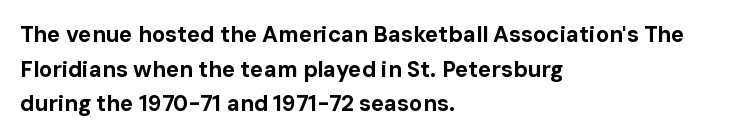
The image shows 22 px bold type, upright; set left-aligned, normal line spacing (1.57x), normal letter spacing, not underlined.
